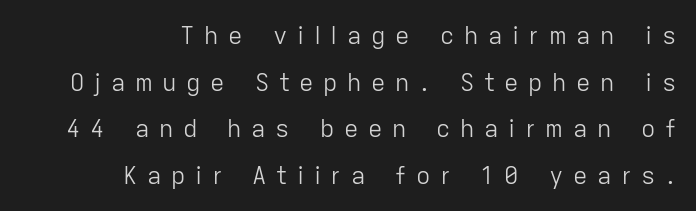
A typesetter would call this leading open, well beyond the default. The typesetter chose a ragged-left arrangement here. Nope, not italic — everything's standing straight. No word sits above an underline.
